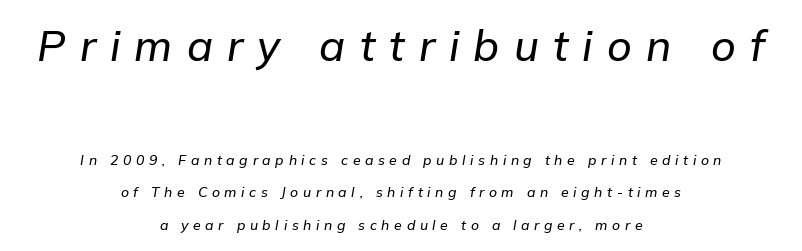
Q: Is the text italic (slanted)? A: Yes, it leans right by about 9 degrees.
Q: Is the text underlined? A: No.
Q: How is the paragraph aligned? A: Centered.
Q: Is the spacing between letters normal or unusually wide? A: Unusually wide.
Q: Is the spacing between lines tight, normal or loose? A: Loose.
Q: Which block of text is set in a larger size, the first (top) or the second (bottom)? A: The first (top) one.
Q: Width (condensed, normal, or wide)? A: Normal.
Q: Stroke contrast? A: Low.
Q: x-height? A: Medium.
Q: Monospaced? A: No.
